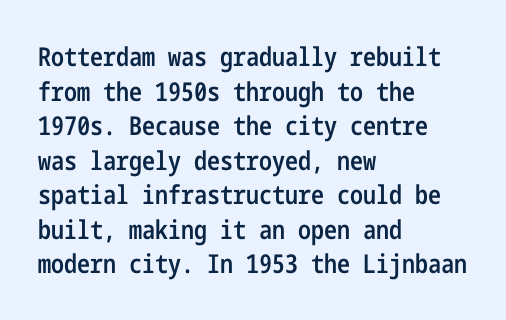
The image shows 26 px text type, upright; set left-aligned, normal line spacing (1.33x), normal letter spacing, not underlined.
